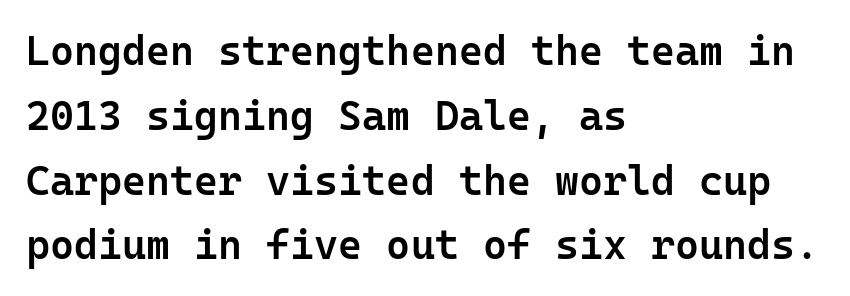
Q: Is the text bold? A: Semi-bold.
Q: Is the text italic (slanted)? A: No, it is upright.
Q: Is the typeface a serif or a sans-serif typeface? A: Sans-serif.
Q: Is the text underlined? A: No.
Q: How is the paragraph aligned? A: Left-aligned.
Q: Is the spacing between letters normal or unusually wide? A: Normal.
Q: Is the spacing between lines tight, normal or loose? A: Normal.
Q: Width (condensed, normal, or wide)? A: Normal.
Q: Stroke contrast? A: Low.
Q: x-height? A: Medium.
Q: Monospaced? A: Yes.
